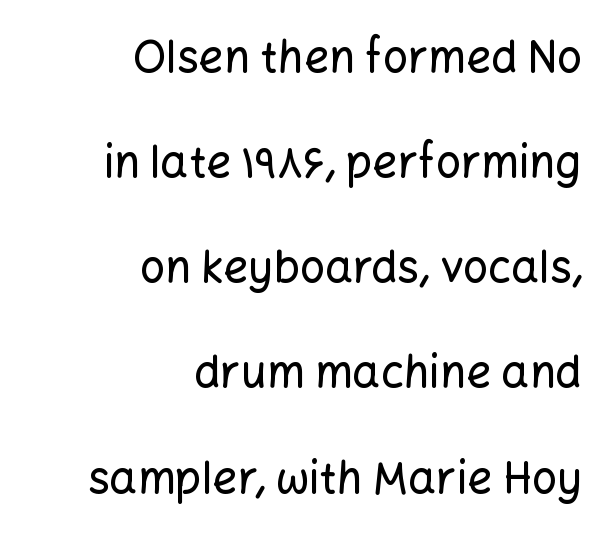
Q: Is the text italic (slanted)? A: No, it is upright.
Q: Is the typeface a serif or a sans-serif typeface? A: Sans-serif.
Q: Is the text underlined? A: No.
Q: How is the paragraph aligned? A: Right-aligned.
Q: Is the spacing between letters normal or unusually wide? A: Normal.
Q: Is the spacing between lines tight, normal or loose? A: Loose.
Q: Width (condensed, normal, or wide)? A: Normal.
Q: Stroke contrast? A: Low.
Q: x-height? A: Medium.
Q: Monospaced? A: No.
